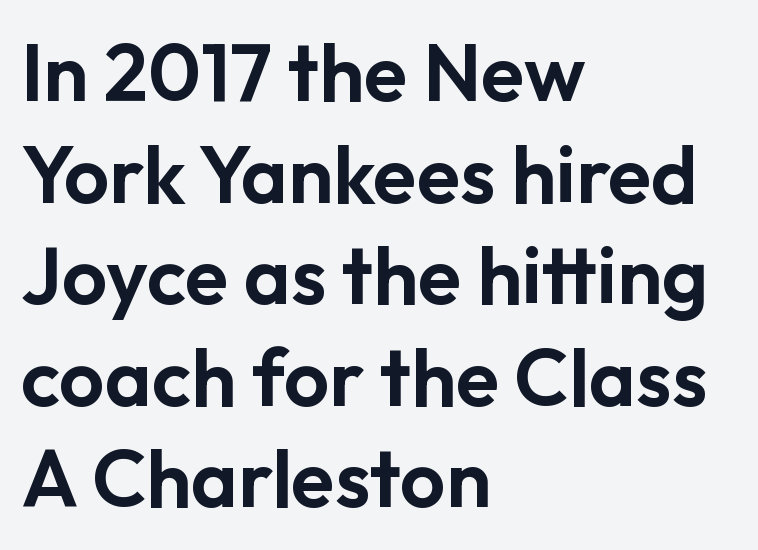
{"serif": "no", "italic": "no", "width": "normal", "stroke_contrast": "low", "x_height": "medium", "monospaced": "no", "underline": "no", "align": "left", "line_spacing": "normal", "line_spacing_ratio": 1.27, "letter_spacing": "normal", "letter_spacing_em": 0.0, "glyph_px": 80}
